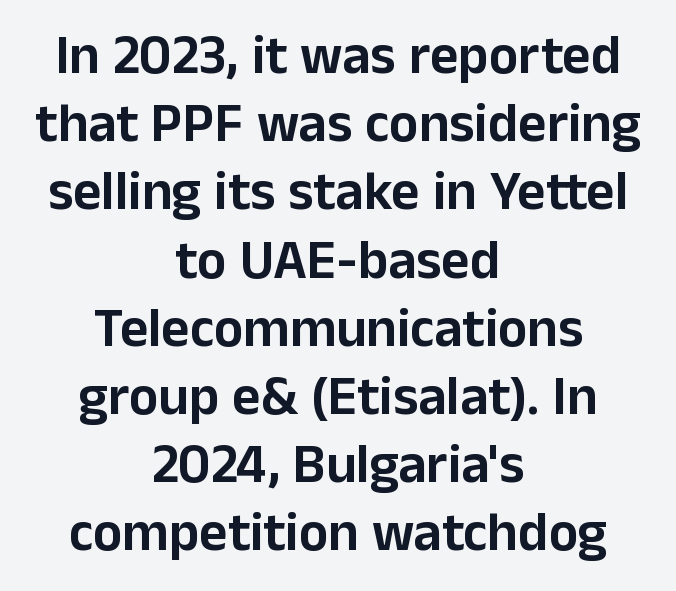
Q: Is the text italic (slanted)? A: No, it is upright.
Q: Is the typeface a serif or a sans-serif typeface? A: Sans-serif.
Q: Is the text underlined? A: No.
Q: How is the paragraph aligned? A: Centered.
Q: Is the spacing between letters normal or unusually wide? A: Normal.
Q: Width (condensed, normal, or wide)? A: Normal.
Q: Stroke contrast? A: Low.
Q: x-height? A: Medium.
Q: Monospaced? A: No.
